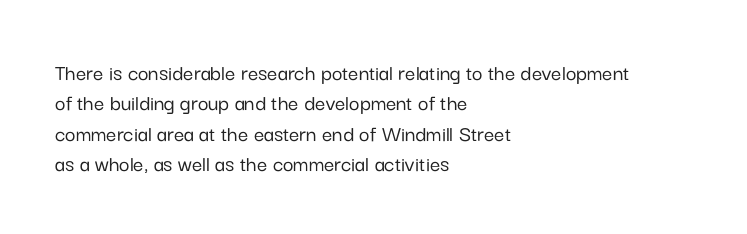
{"italic": "no", "underline": "no", "align": "left", "line_spacing": "normal", "line_spacing_ratio": 1.32, "letter_spacing": "normal", "letter_spacing_em": 0.0, "glyph_px": 23}
